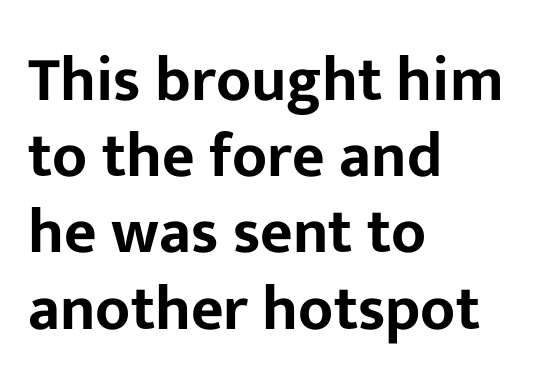
Q: Is the text italic (slanted)? A: No, it is upright.
Q: Is the typeface a serif or a sans-serif typeface? A: Sans-serif.
Q: Is the text underlined? A: No.
Q: How is the paragraph aligned? A: Left-aligned.
Q: Is the spacing between letters normal or unusually wide? A: Normal.
Q: Width (condensed, normal, or wide)? A: Normal.
Q: Stroke contrast? A: Low.
Q: x-height? A: Medium.
Q: Monospaced? A: No.
